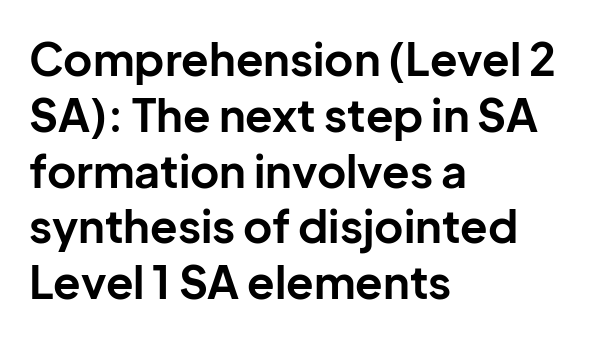
Q: Is the text bold? A: Yes.
Q: Is the text italic (slanted)? A: No, it is upright.
Q: Is the typeface a serif or a sans-serif typeface? A: Sans-serif.
Q: Is the text underlined? A: No.
Q: How is the paragraph aligned? A: Left-aligned.
Q: Is the spacing between letters normal or unusually wide? A: Normal.
Q: Width (condensed, normal, or wide)? A: Normal.
Q: Stroke contrast? A: Low.
Q: x-height? A: Medium.
Q: Monospaced? A: No.
